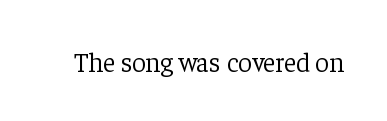
{"italic": "no", "bold": "no", "underline": "no", "letter_spacing": "normal", "letter_spacing_em": 0.0, "glyph_px": 27}
